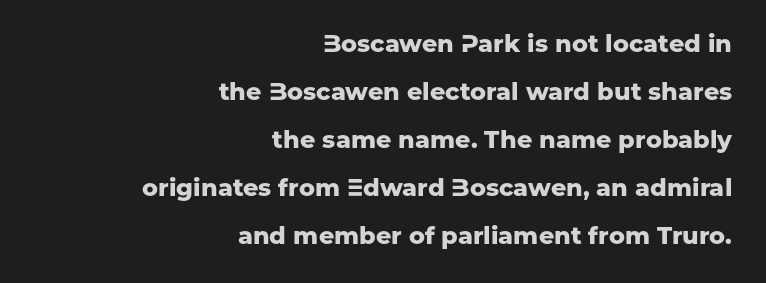
{"italic": "no", "bold": "yes", "underline": "no", "align": "right", "line_spacing": "loose", "line_spacing_ratio": 2.0, "letter_spacing": "normal", "letter_spacing_em": 0.0, "glyph_px": 24}
